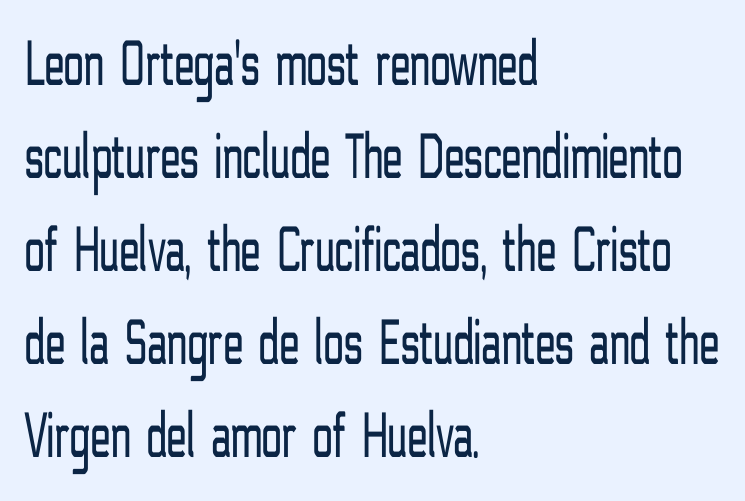
{"serif": "no", "italic": "no", "bold": "no", "weight": "light", "width": "condensed", "stroke_contrast": "low", "x_height": "medium", "monospaced": "no", "underline": "no", "align": "left", "line_spacing": "normal", "line_spacing_ratio": 1.41, "letter_spacing": "normal", "letter_spacing_em": 0.0, "glyph_px": 66}
